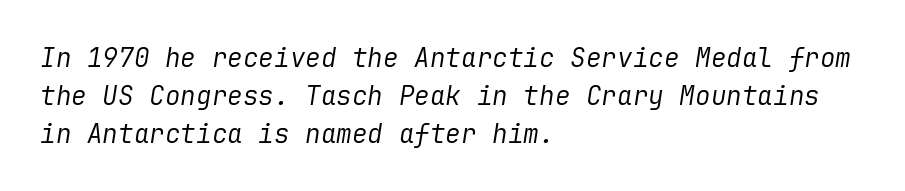
{"italic": "yes", "lean": "right", "slant_degrees": 9, "bold": "no", "underline": "no", "align": "left", "line_spacing": "normal", "line_spacing_ratio": 1.46, "letter_spacing": "normal", "letter_spacing_em": 0.0, "glyph_px": 26}
